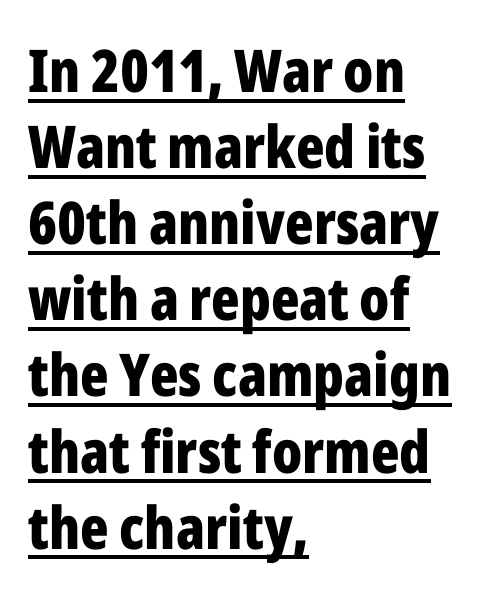
The image shows 59 px bold, condensed sans-serif type, upright; set left-aligned, normal line spacing (1.29x), normal letter spacing, underlined; low stroke contrast and a medium x-height.
